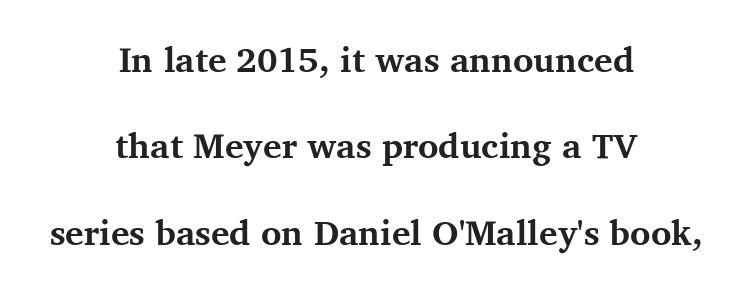
The image shows 35 px bold serif type, upright; set centered, loose line spacing (2.47x), normal letter spacing, not underlined; medium stroke contrast and a medium x-height.
